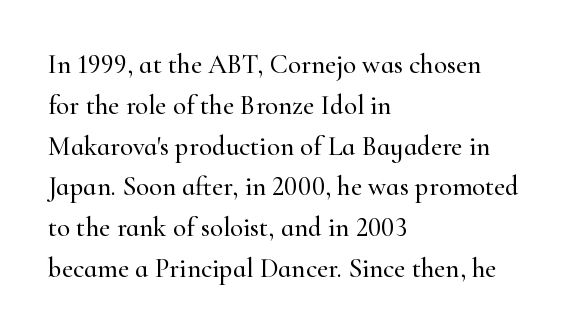
{"italic": "no", "underline": "no", "align": "left", "line_spacing": "normal", "line_spacing_ratio": 1.51, "letter_spacing": "normal", "letter_spacing_em": 0.0, "glyph_px": 27}
